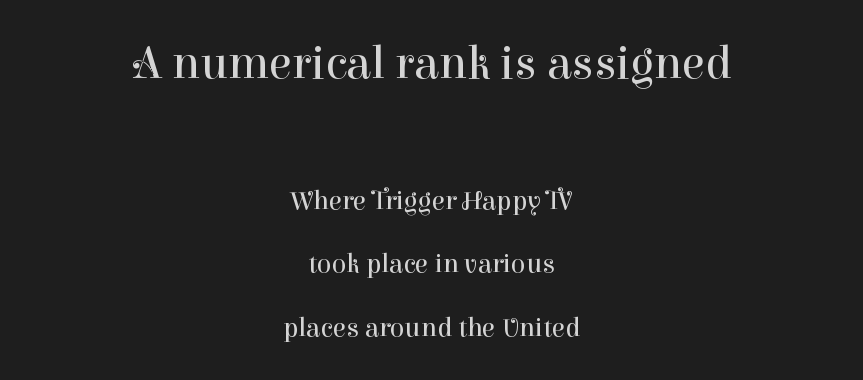
{"serif": "yes", "italic": "no", "bold": "no", "weight": "regular", "width": "normal", "stroke_contrast": "high", "x_height": "medium", "monospaced": "no", "underline": "no", "align": "center", "line_spacing": "loose", "line_spacing_ratio": 2.36, "letter_spacing": "normal", "letter_spacing_em": 0.0, "larger_block": "first", "size_ratio": 1.74, "glyph_px": 47}
